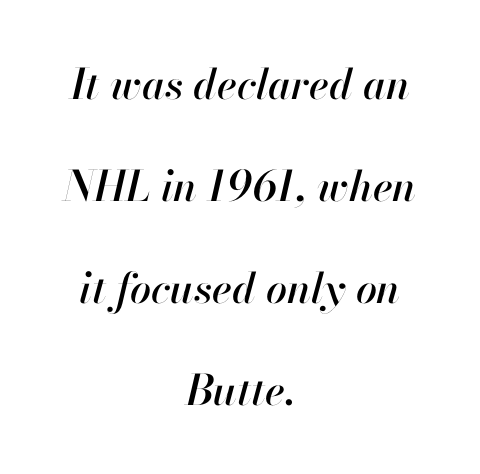
Each row of text sits above clean, open space. A typesetter would call this leading open, well beyond the default. Think of a printed novel: that variable character pitch is what you see here. Horizontally, the lines are justified to the midpoint only. The axis of the letterforms is tilted away from vertical. There is no visible air inserted between adjacent glyphs.
